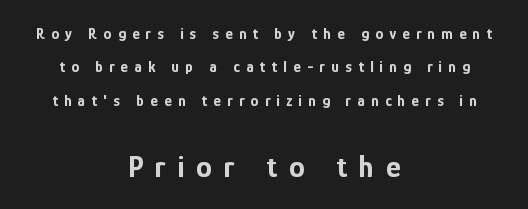
{"serif": "no", "italic": "no", "bold": "yes", "weight": "bold", "width": "condensed", "stroke_contrast": "low", "x_height": "medium", "monospaced": "no", "underline": "no", "align": "center", "line_spacing": "loose", "line_spacing_ratio": 2.09, "letter_spacing": "wide", "letter_spacing_em": 0.39, "larger_block": "second", "size_ratio": 1.94, "glyph_px": 31}
